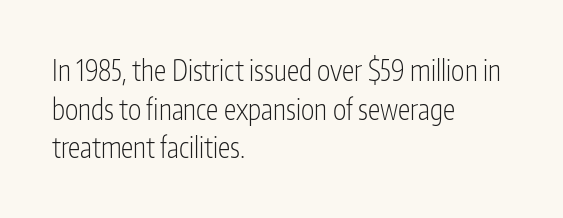
Q: Is the text bold? A: No.
Q: Is the text italic (slanted)? A: No, it is upright.
Q: Is the typeface a serif or a sans-serif typeface? A: Sans-serif.
Q: Is the text underlined? A: No.
Q: How is the paragraph aligned? A: Left-aligned.
Q: Is the spacing between letters normal or unusually wide? A: Normal.
Q: Is the spacing between lines tight, normal or loose? A: Normal.
Q: Width (condensed, normal, or wide)? A: Condensed.
Q: Stroke contrast? A: Low.
Q: x-height? A: Medium.
Q: Monospaced? A: No.
